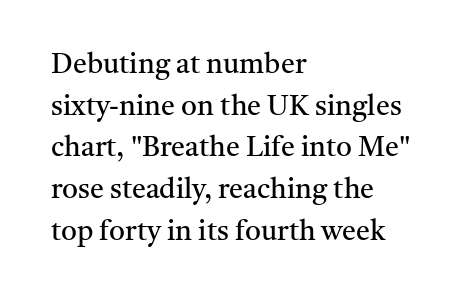
Q: Is the text bold? A: No.
Q: Is the text italic (slanted)? A: No, it is upright.
Q: Is the typeface a serif or a sans-serif typeface? A: Serif.
Q: Is the text underlined? A: No.
Q: How is the paragraph aligned? A: Left-aligned.
Q: Is the spacing between letters normal or unusually wide? A: Normal.
Q: Is the spacing between lines tight, normal or loose? A: Normal.
Q: Width (condensed, normal, or wide)? A: Normal.
Q: Stroke contrast? A: Medium.
Q: x-height? A: Medium.
Q: Monospaced? A: No.
